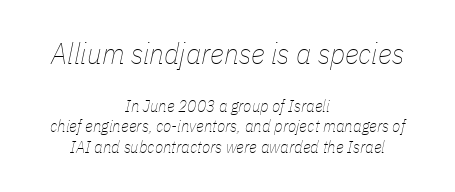
The image shows 30 px thin, condensed type, italic (leaning right); set centered, line spacing 1.22x, normal letter spacing, not underlined; the first (top) block is 1.76x larger; low stroke contrast and a medium x-height.
